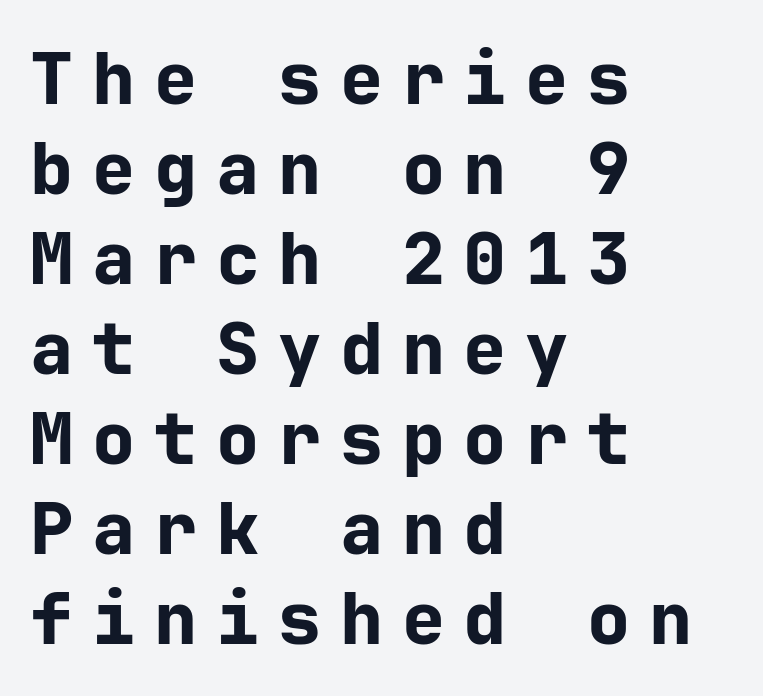
The image shows 72 px bold sans-serif type, upright; set left-aligned, normal line spacing (1.25x), unusually wide letter spacing (+0.26 em), not underlined; low stroke contrast and a medium x-height.
